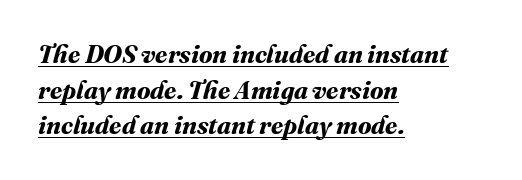
Q: Is the text bold? A: Yes.
Q: Is the text underlined? A: Yes.
Q: How is the paragraph aligned? A: Left-aligned.
Q: Is the spacing between letters normal or unusually wide? A: Normal.
Q: Is the spacing between lines tight, normal or loose? A: Normal.
